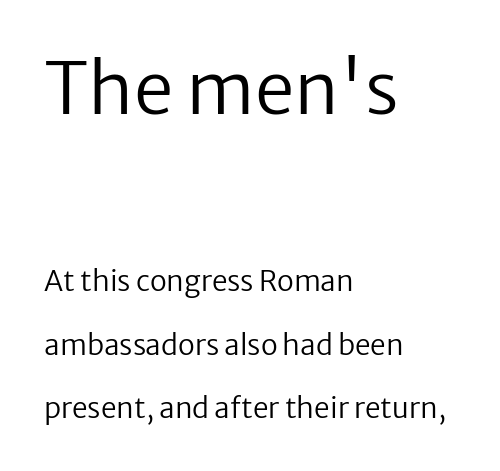
The image shows 71 px regular-weight sans-serif type, upright; set left-aligned, loose line spacing (2.28x), normal letter spacing, not underlined; the first (top) block is 2.54x larger; low stroke contrast and a medium x-height.
